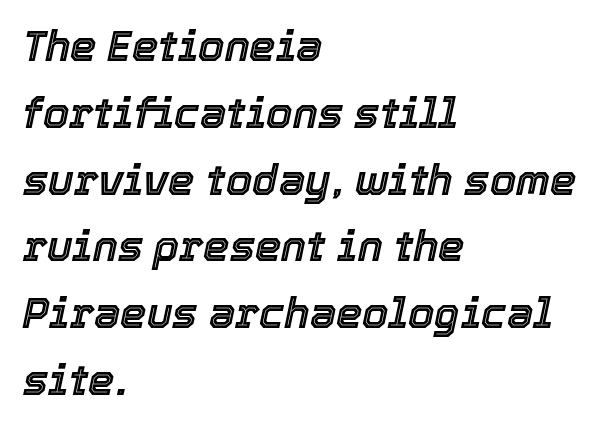
{"italic": "yes", "lean": "right", "slant_degrees": 12, "width": "normal", "x_height": "medium", "monospaced": "no", "underline": "no", "align": "left", "line_spacing": "normal", "line_spacing_ratio": 1.59, "letter_spacing": "normal", "letter_spacing_em": 0.0, "glyph_px": 42}
